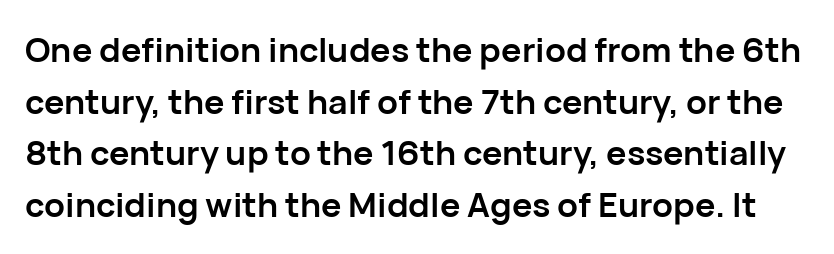
Here the designer chose a conventional face with non-uniform glyph widths. Beneath every word, the page is bare. Short note: letters normally spaced. Does the lettering tilt? It doesn't — this is upright.
